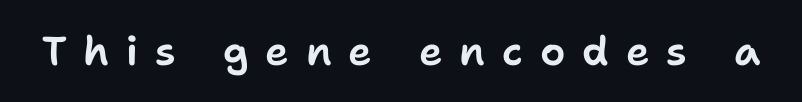
The image shows 40 px sans-serif type, upright; set unusually wide letter spacing (+0.42 em), not underlined; low stroke contrast and a medium x-height.
